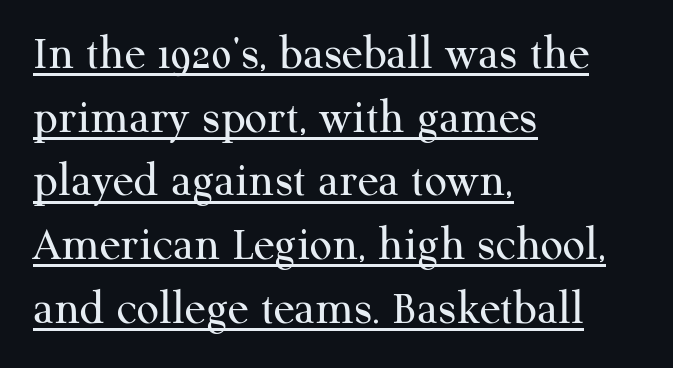
The image shows 49 px regular-weight serif type, upright; set left-aligned, normal line spacing (1.3x), normal letter spacing, underlined; medium stroke contrast and a medium x-height.
